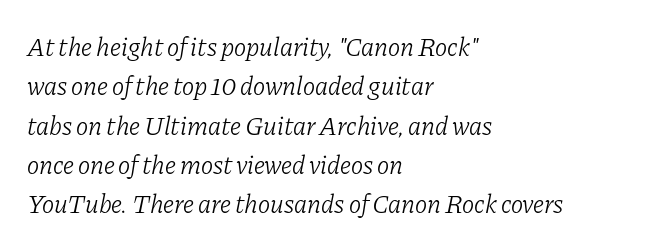
{"italic": "yes", "lean": "right", "slant_degrees": 11, "bold": "no", "underline": "no", "align": "left", "line_spacing": "normal", "line_spacing_ratio": 1.51, "letter_spacing": "normal", "letter_spacing_em": 0.0, "glyph_px": 26}
